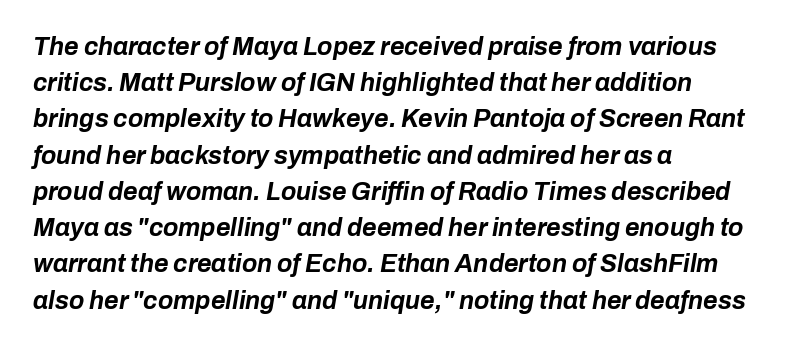
Q: Is the text bold? A: Yes.
Q: Is the text italic (slanted)? A: Yes, it leans right by about 10 degrees.
Q: Is the text underlined? A: No.
Q: How is the paragraph aligned? A: Left-aligned.
Q: Is the spacing between letters normal or unusually wide? A: Normal.
Q: Is the spacing between lines tight, normal or loose? A: Normal.
